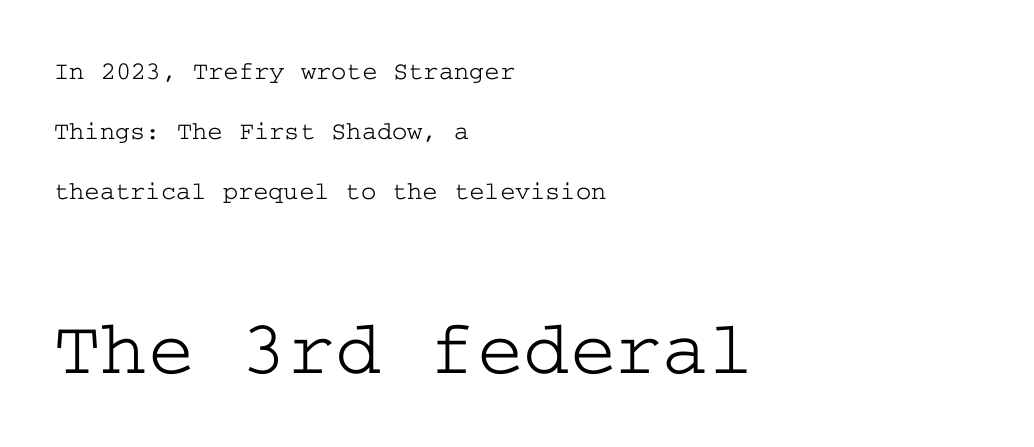
{"serif": "yes", "italic": "no", "width": "wide", "stroke_contrast": "low", "x_height": "medium", "underline": "no", "align": "left", "line_spacing": "loose", "line_spacing_ratio": 2.31, "letter_spacing": "normal", "letter_spacing_em": 0.0, "larger_block": "second", "size_ratio": 3.04, "glyph_px": 79}
